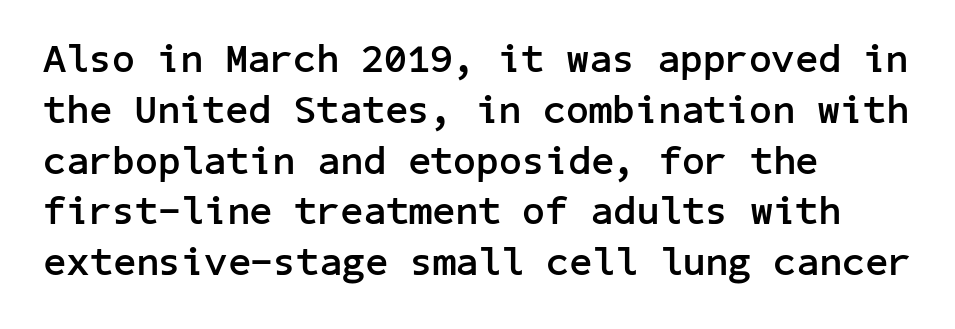
The image shows 40 px semibold sans-serif type, upright; set left-aligned, normal line spacing (1.27x), normal letter spacing, not underlined; low stroke contrast and a medium x-height.
